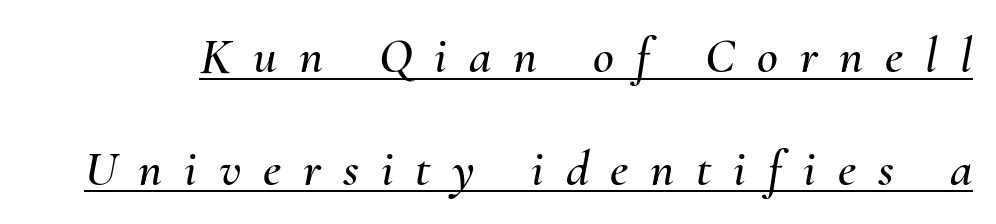
Q: Is the text italic (slanted)? A: Yes, it leans right by about 10 degrees.
Q: Is the text underlined? A: Yes.
Q: Is the spacing between letters normal or unusually wide? A: Unusually wide.
Q: Is the spacing between lines tight, normal or loose? A: Loose.
Q: Width (condensed, normal, or wide)? A: Normal.
Q: Stroke contrast? A: Medium.
Q: x-height? A: Small.
Q: Monospaced? A: No.
